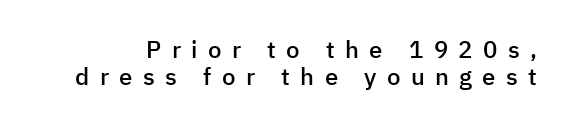
Q: Is the text bold? A: Semi-bold.
Q: Is the text italic (slanted)? A: No, it is upright.
Q: Is the text underlined? A: No.
Q: Is the spacing between letters normal or unusually wide? A: Unusually wide.
Q: Is the spacing between lines tight, normal or loose? A: Tight.
